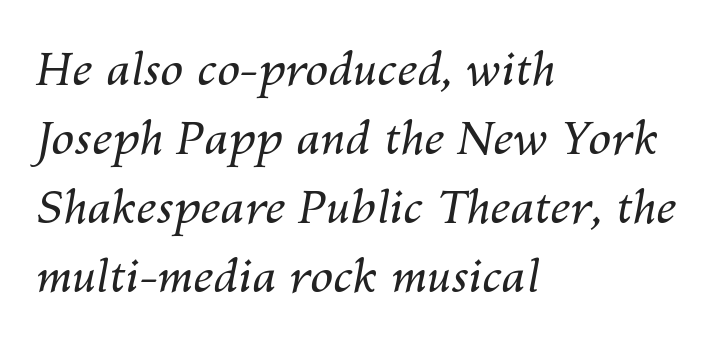
The image shows 46 px regular-weight type, italic (leaning right); set left-aligned, normal line spacing (1.5x), normal letter spacing, not underlined; medium stroke contrast and a medium x-height.
